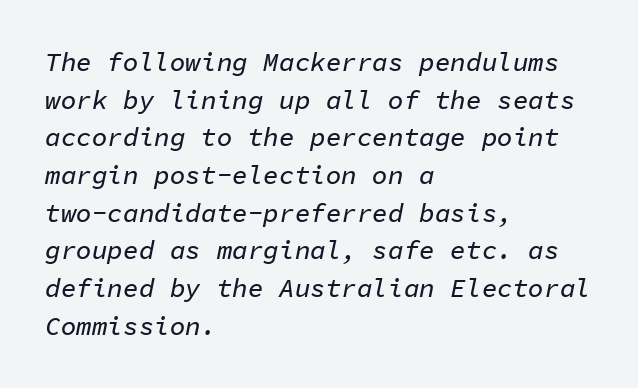
{"italic": "yes", "lean": "right", "slant_degrees": 11, "underline": "no", "align": "left", "line_spacing": "normal", "line_spacing_ratio": 1.45, "letter_spacing": "normal", "letter_spacing_em": 0.0, "glyph_px": 26}
